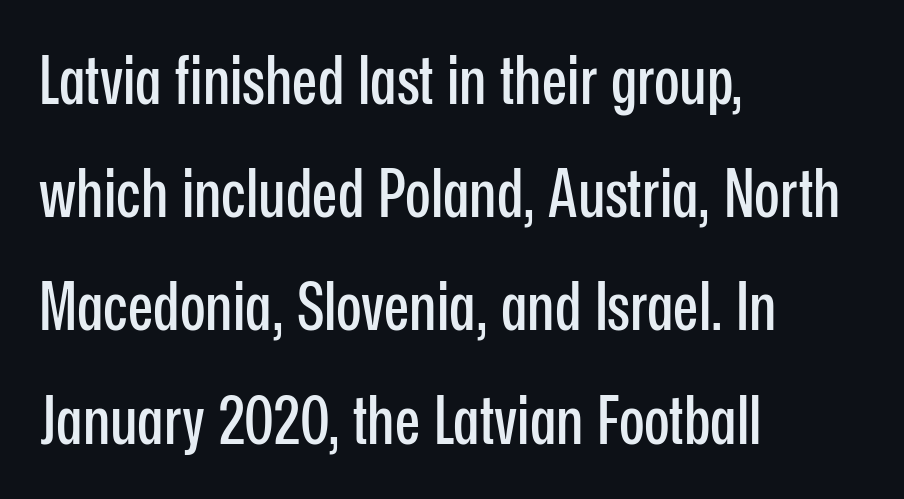
Q: Is the text italic (slanted)? A: No, it is upright.
Q: Is the typeface a serif or a sans-serif typeface? A: Sans-serif.
Q: Is the text underlined? A: No.
Q: How is the paragraph aligned? A: Left-aligned.
Q: Is the spacing between letters normal or unusually wide? A: Normal.
Q: Is the spacing between lines tight, normal or loose? A: Normal.
Q: Width (condensed, normal, or wide)? A: Condensed.
Q: Stroke contrast? A: Low.
Q: x-height? A: Medium.
Q: Monospaced? A: No.
